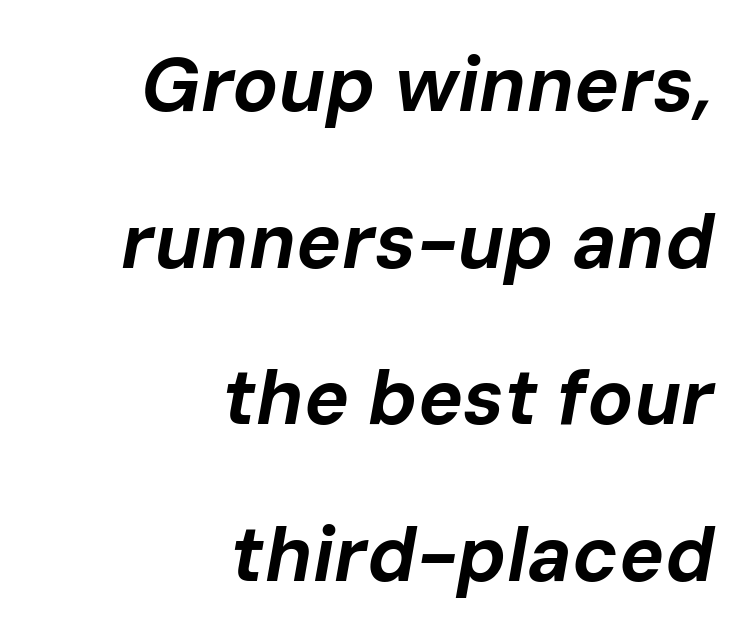
The strokes are fattened all the way to bold. No word sits above an underline. Widely set lines give the paragraph a tall, airy silhouette. Casual observation: everything's shoved over to the right.
